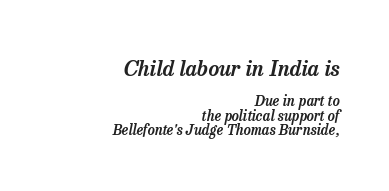
{"italic": "yes", "lean": "right", "slant_degrees": 13, "underline": "no", "align": "right", "line_spacing": "tight", "line_spacing_ratio": 1.05, "letter_spacing": "normal", "letter_spacing_em": 0.0, "larger_block": "first", "size_ratio": 1.5, "glyph_px": 21}
